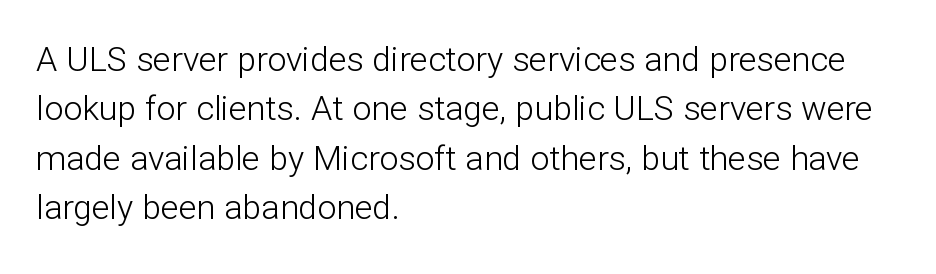
The image shows 34 px light sans-serif type, upright; set left-aligned, normal line spacing (1.45x), normal letter spacing, not underlined; low stroke contrast and a medium x-height.
